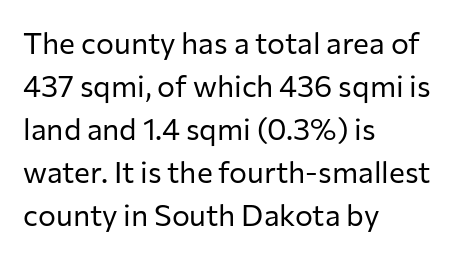
The image shows 30 px regular-weight sans-serif type, upright; set left-aligned, normal line spacing (1.43x), normal letter spacing, not underlined; low stroke contrast and a medium x-height.
